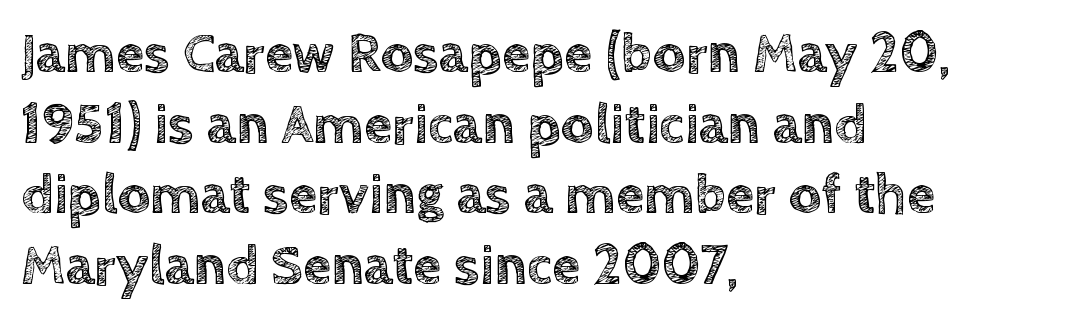
The image shows 57 px text type, upright; set left-aligned, line spacing 1.24x, normal letter spacing, not underlined; a large x-height.
